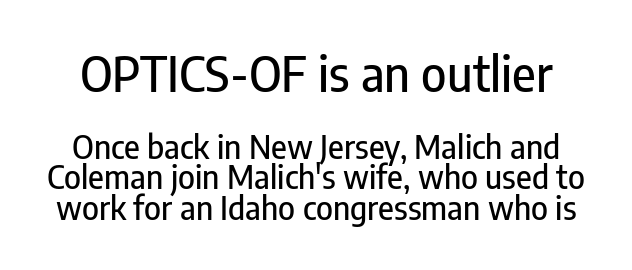
You can tell it's not italic because the verticals are truly vertical. A typesetter would label this face a sans. The rendering uses natural spacing where letterforms have individual widths. Students, observe: this is what under-led, compact text looks like. Compared with typical body copy, the letter spacing here is the same. Top chunk: large. Bottom chunk: small.
